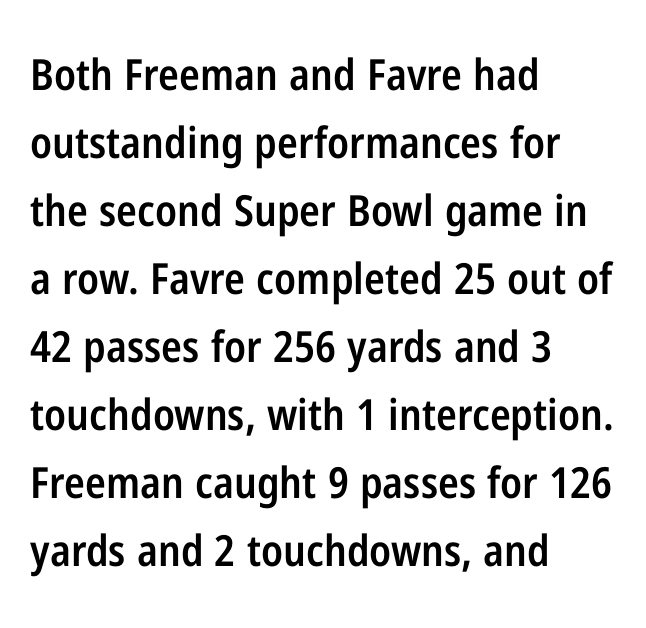
Regarding serifs, this sample does without them. The passage shown is typed in a proportional face where columns would drift. The line-height multiplier appears to be the usual default. Ascenders rise straight up at ninety degrees. Rule under the text: the space is simply empty. These lines are set flush left with a ragged right edge.
